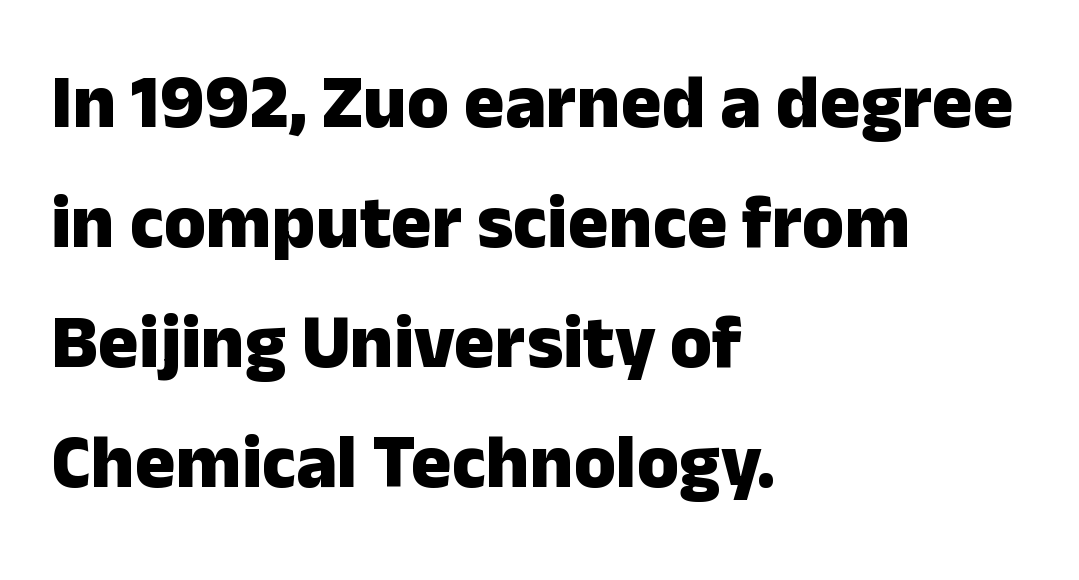
{"serif": "no", "italic": "no", "bold": "yes", "weight": "heavy", "width": "normal", "stroke_contrast": "low", "x_height": "medium", "monospaced": "no", "underline": "no", "align": "left", "line_spacing": "normal", "line_spacing_ratio": 1.58, "letter_spacing": "normal", "letter_spacing_em": 0.0, "glyph_px": 76}
